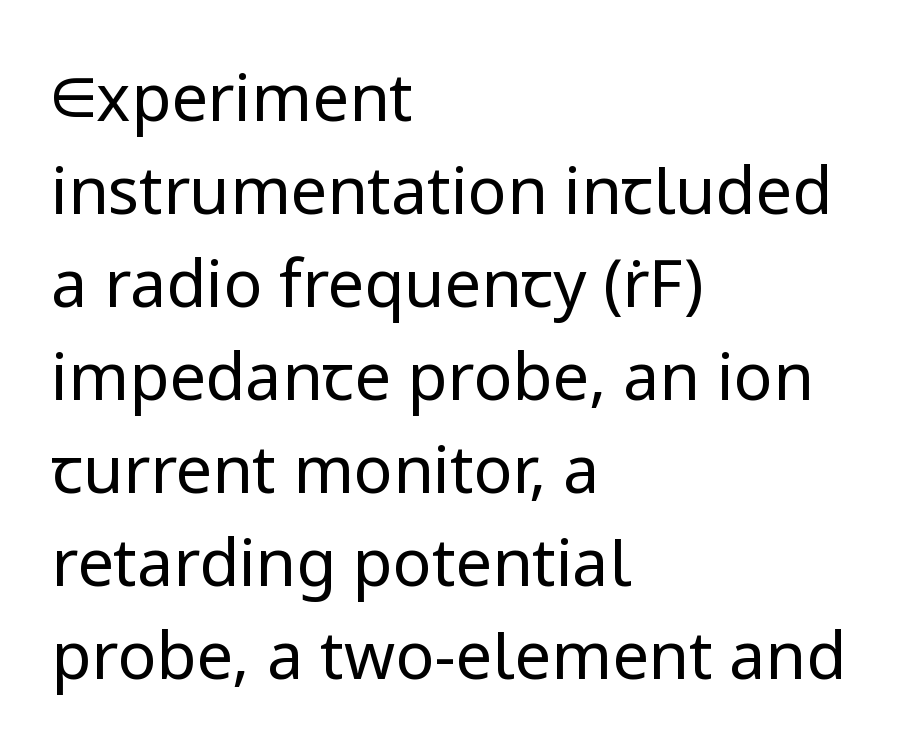
Q: Is the text bold? A: No.
Q: Is the text italic (slanted)? A: No, it is upright.
Q: Is the typeface a serif or a sans-serif typeface? A: Sans-serif.
Q: Is the text underlined? A: No.
Q: How is the paragraph aligned? A: Left-aligned.
Q: Is the spacing between letters normal or unusually wide? A: Normal.
Q: Is the spacing between lines tight, normal or loose? A: Normal.
Q: Width (condensed, normal, or wide)? A: Normal.
Q: Stroke contrast? A: Low.
Q: x-height? A: Medium.
Q: Monospaced? A: No.
